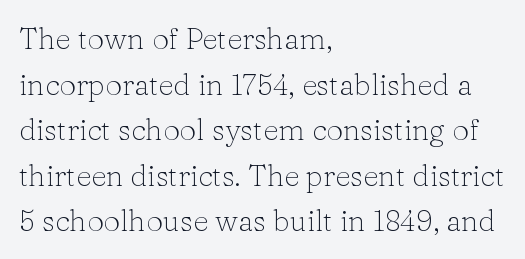
Q: Is the text bold? A: No.
Q: Is the text italic (slanted)? A: No, it is upright.
Q: Is the typeface a serif or a sans-serif typeface? A: Serif.
Q: Is the text underlined? A: No.
Q: How is the paragraph aligned? A: Left-aligned.
Q: Is the spacing between letters normal or unusually wide? A: Normal.
Q: Is the spacing between lines tight, normal or loose? A: Normal.
Q: Width (condensed, normal, or wide)? A: Normal.
Q: Stroke contrast? A: Low.
Q: x-height? A: Medium.
Q: Monospaced? A: No.
